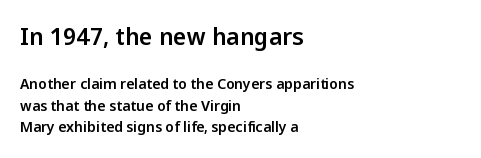
Bigger letters appear in the top chunk; the bottom chunk is reduced. The strip under each line holds only bare page. You could call the tracking neutral — neither tight nor loose. Posture: upright roman. The leading is moderate, giving the passage an even texture.
